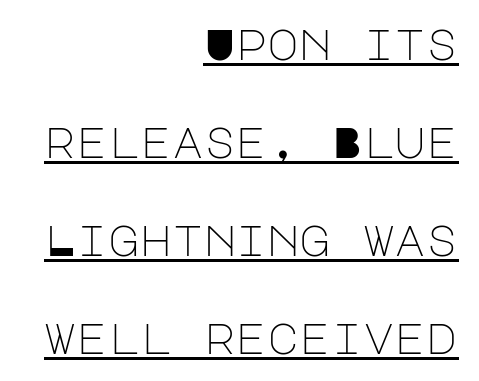
Q: Is the text bold? A: No.
Q: Is the text italic (slanted)? A: No, it is upright.
Q: Is the typeface a serif or a sans-serif typeface? A: Sans-serif.
Q: Is the text underlined? A: Yes.
Q: How is the paragraph aligned? A: Right-aligned.
Q: Is the spacing between letters normal or unusually wide? A: Normal.
Q: Is the spacing between lines tight, normal or loose? A: Loose.
Q: Width (condensed, normal, or wide)? A: Normal.
Q: Stroke contrast? A: Low.
Q: x-height? A: Large.
